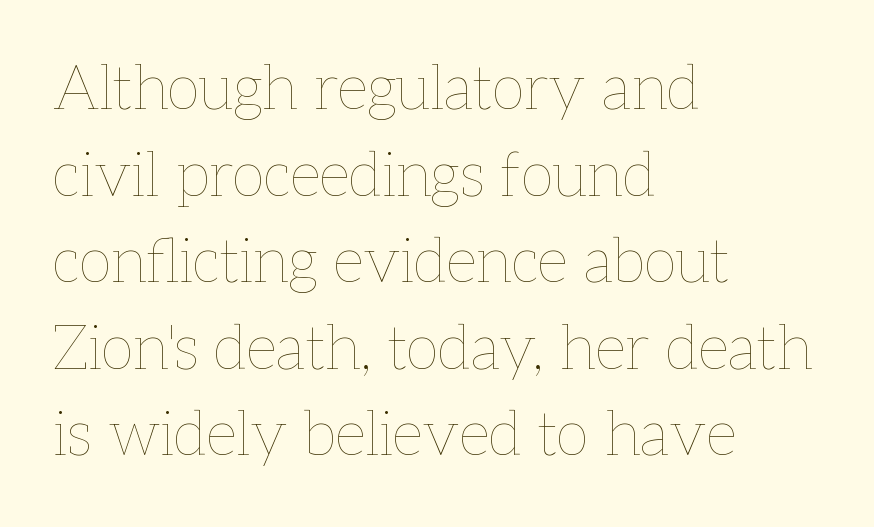
The image shows 61 px thin type, upright; set left-aligned, normal line spacing (1.42x), normal letter spacing, not underlined; low stroke contrast and a medium x-height.
